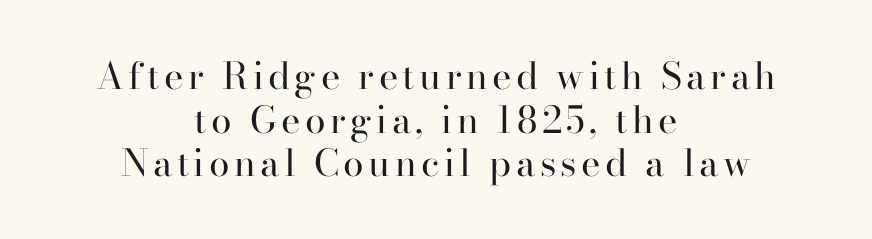
{"serif": "yes", "italic": "no", "bold": "no", "weight": "regular", "width": "normal", "stroke_contrast": "high", "x_height": "small", "monospaced": "no", "underline": "no", "align": "center", "line_spacing_ratio": 1.18, "glyph_px": 37}
